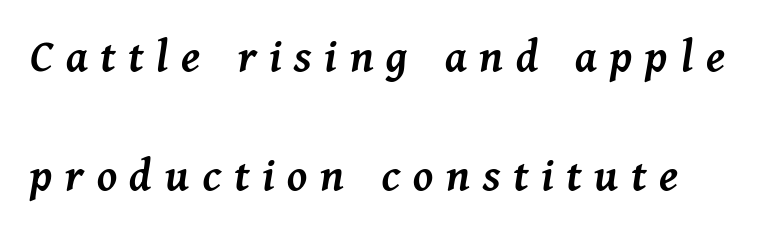
The image shows 49 px semibold type, italic (leaning right); set loose line spacing (2.42x), unusually wide letter spacing (+0.26 em), not underlined; medium stroke contrast and a medium x-height.
